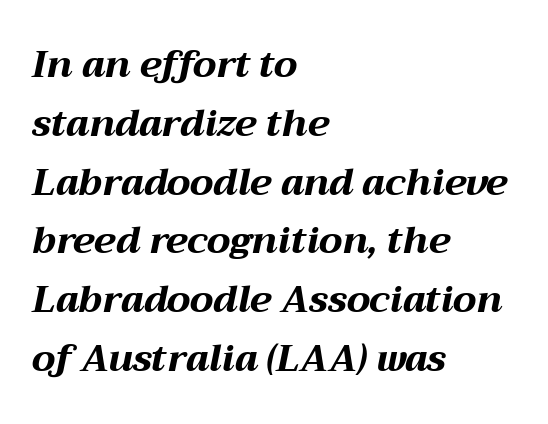
{"italic": "yes", "lean": "right", "slant_degrees": 12, "bold": "yes", "weight": "bold", "width": "wide", "stroke_contrast": "medium", "x_height": "medium", "monospaced": "no", "underline": "no", "align": "left", "line_spacing": "normal", "line_spacing_ratio": 1.59, "letter_spacing": "normal", "letter_spacing_em": 0.0, "glyph_px": 37}
